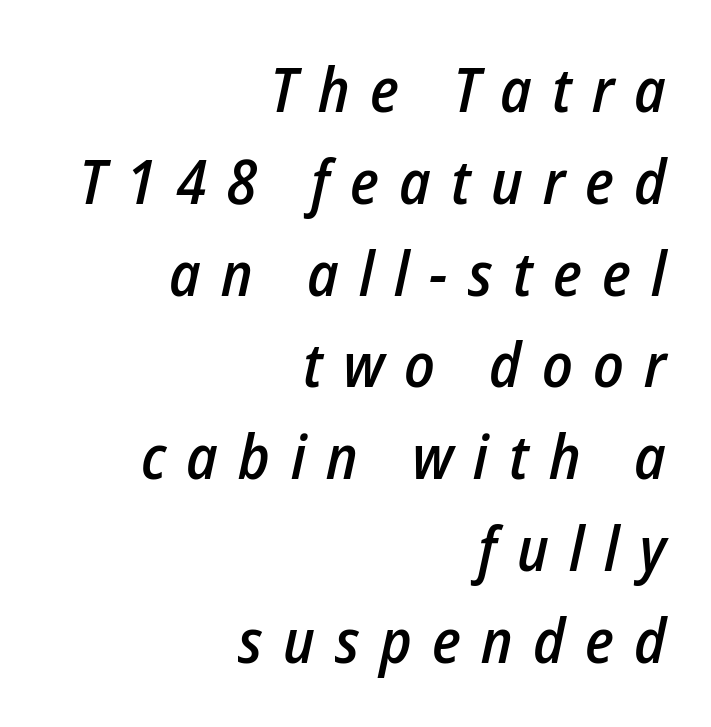
The paragraph has a hard right edge and a soft left edge. The font is running at a semibold setting, under full bold. Each row of text sits above clean, open space. The line texture is sparse and dotted thanks to wide tracking.
